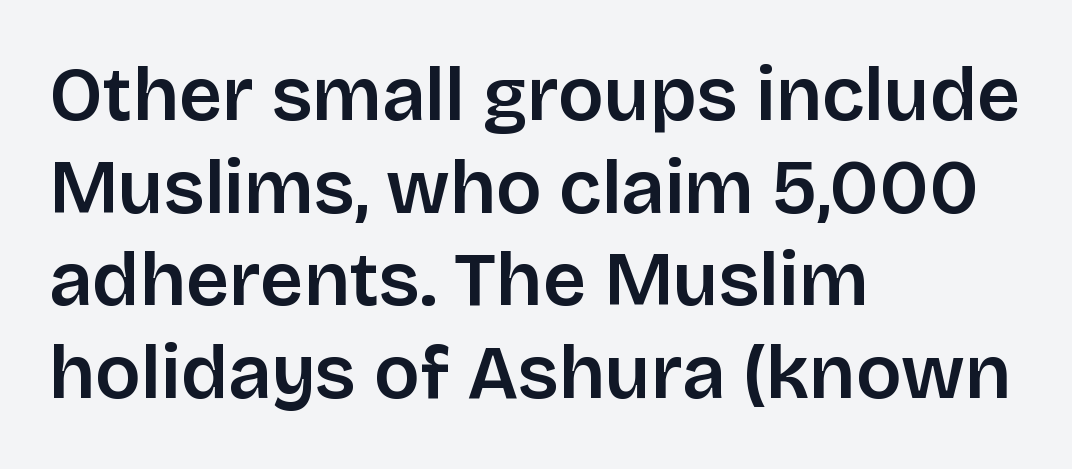
Q: Is the text italic (slanted)? A: No, it is upright.
Q: Is the typeface a serif or a sans-serif typeface? A: Sans-serif.
Q: Is the text underlined? A: No.
Q: How is the paragraph aligned? A: Left-aligned.
Q: Is the spacing between letters normal or unusually wide? A: Normal.
Q: Width (condensed, normal, or wide)? A: Normal.
Q: Stroke contrast? A: Low.
Q: x-height? A: Large.
Q: Monospaced? A: No.
